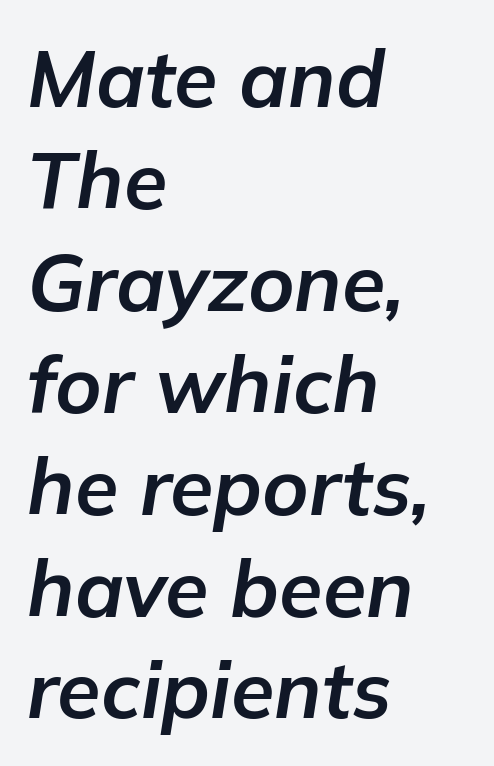
The image shows 79 px bold type, italic (leaning right); set left-aligned, normal line spacing (1.29x), normal letter spacing, not underlined; low stroke contrast and a medium x-height.
